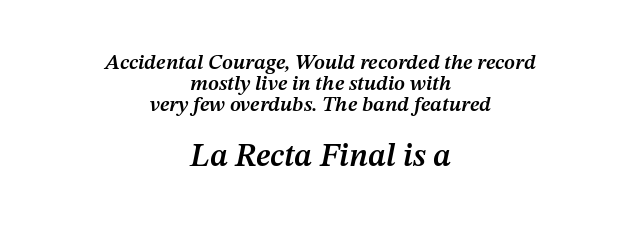
Q: Is the text bold? A: Semi-bold.
Q: Is the text italic (slanted)? A: Yes, it leans right by about 12 degrees.
Q: Is the text underlined? A: No.
Q: How is the paragraph aligned? A: Centered.
Q: Is the spacing between letters normal or unusually wide? A: Normal.
Q: Is the spacing between lines tight, normal or loose? A: Tight.
Q: Which block of text is set in a larger size, the first (top) or the second (bottom)? A: The second (bottom) one.
Q: Width (condensed, normal, or wide)? A: Normal.
Q: Stroke contrast? A: Medium.
Q: x-height? A: Medium.
Q: Monospaced? A: No.
